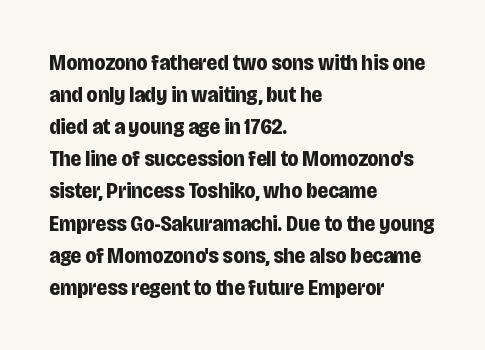
These lines were composed using upright roman letters. Bare-footed words on every line. The vertical gap from one line to the next is medium. Leftover space on each line is placed entirely after the last word. The line texture is even and compact thanks to regular tracking.
